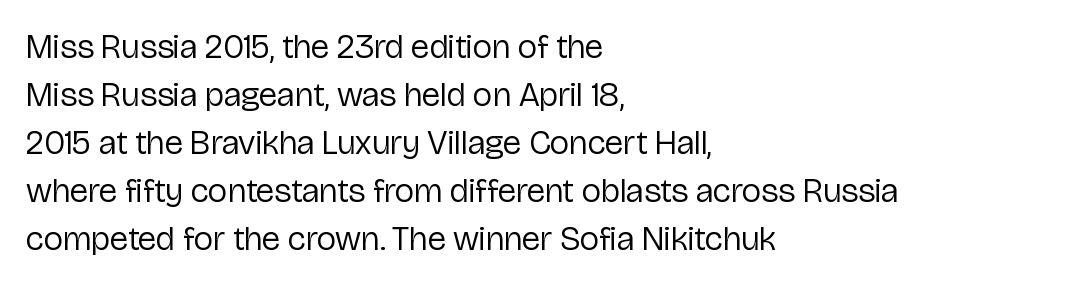
The image shows 34 px regular-weight sans-serif type, upright; set left-aligned, normal line spacing (1.41x), normal letter spacing, not underlined; low stroke contrast and a medium x-height.
